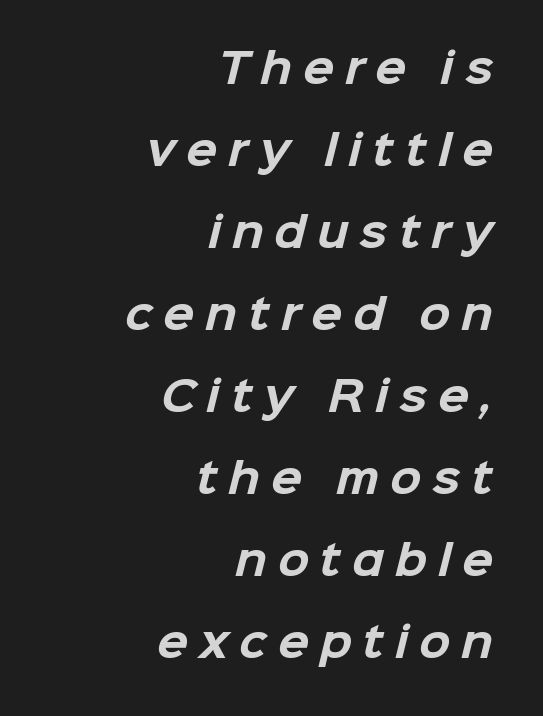
The image shows 41 px bold sans-serif type; set right-aligned, loose line spacing (2.0x), unusually wide letter spacing (+0.26 em), not underlined; low stroke contrast and a medium x-height.
